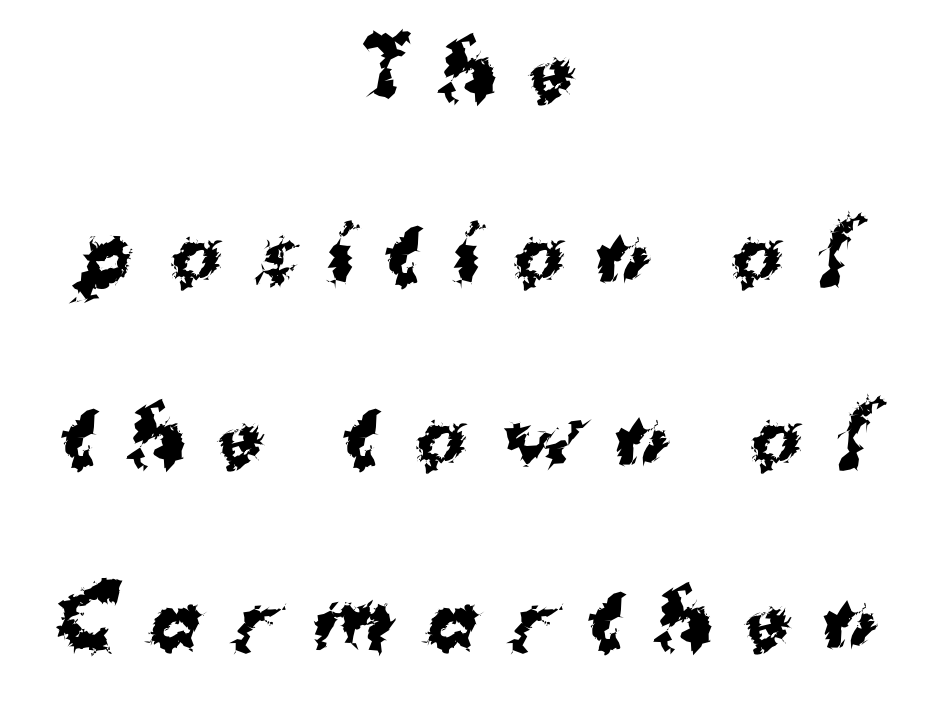
The image shows 76 px bold sans-serif type; set centered, loose line spacing (2.41x), unusually wide letter spacing (+0.44 em), not underlined; medium stroke contrast and a medium x-height.
